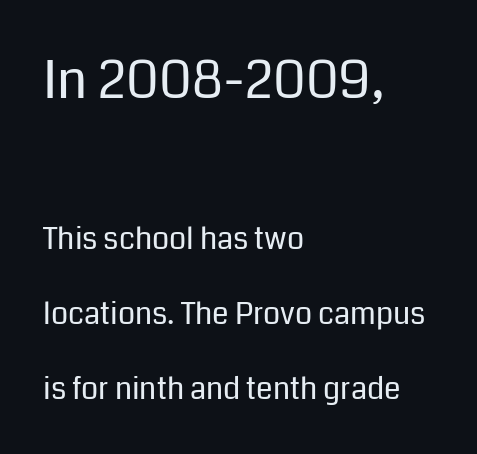
Default kerning and tracking; the words read as compact shapes. These lines stack with their left ends in a neat column. Think standard paragraph weight, or any step lighter than that. Spacing verdict: proportional, widths tailored to each character.
